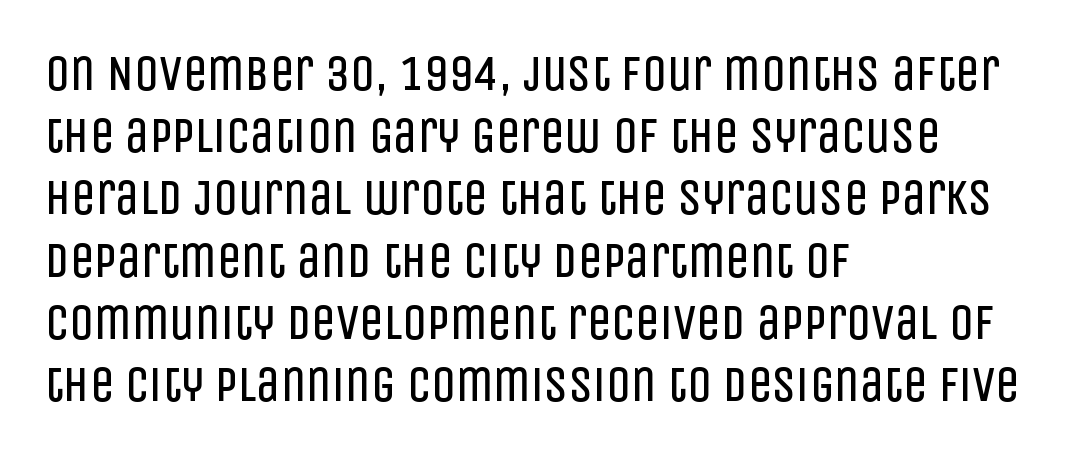
Spacing between characters is what you'd get straight out of the box. Layout note: lines flush left. Decoration check: the copy has no underline. Normally led — the rows are evenly, conventionally spaced.
